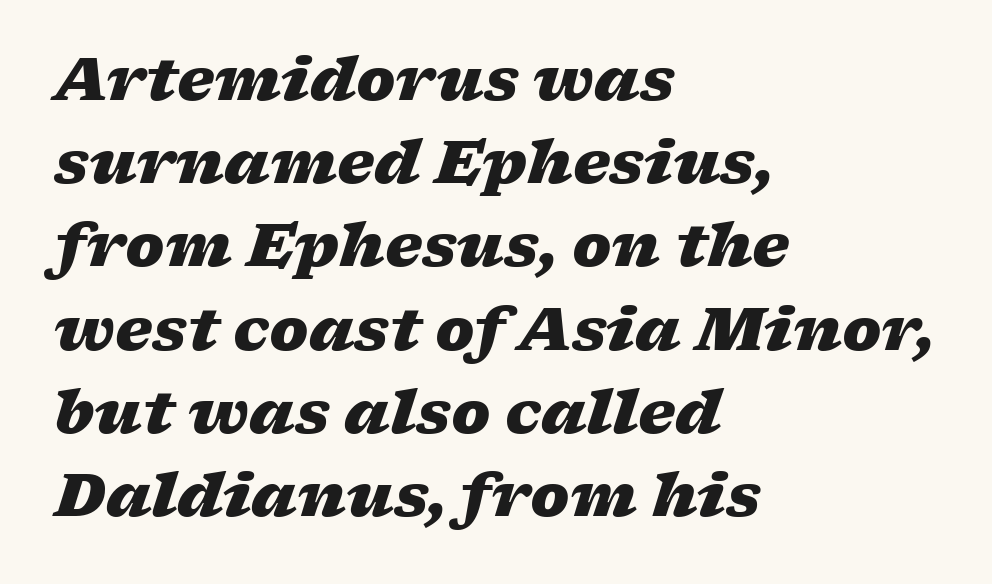
Bare-footed words on every line. What's the leading like? Ordinary, nothing unusual. The lettering tilts uniformly, giving the passage an italic look. A typesetter would call this zero additional tracking. Proportional: the letters do not fall into vertical columns.
